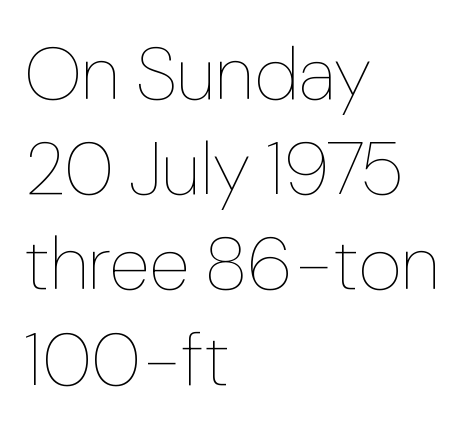
{"italic": "no", "bold": "no", "weight": "thin", "width": "normal", "stroke_contrast": "low", "x_height": "medium", "monospaced": "no", "underline": "no", "align": "left", "line_spacing": "normal", "line_spacing_ratio": 1.27, "letter_spacing": "normal", "letter_spacing_em": 0.0, "glyph_px": 75}
